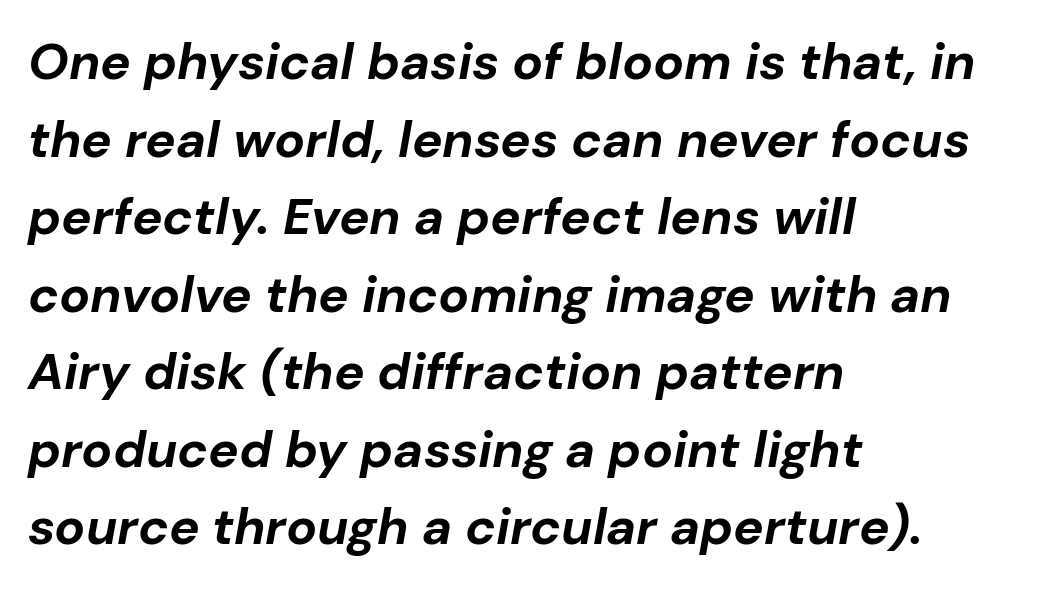
The image shows 51 px bold type, italic (leaning right); set left-aligned, normal line spacing (1.52x), normal letter spacing, not underlined; low stroke contrast and a medium x-height.
